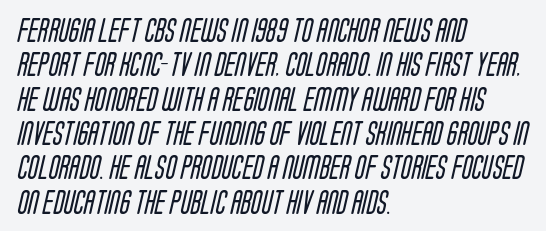
Underline: absent. These lines keep a tight, regular rhythm from letter to letter. Baseline-to-baseline distance is the conventional proportion of letter height. Which margin do the lines hug? The left one — the right edge is uneven. Bold? No — there's no thickening of the strokes.
